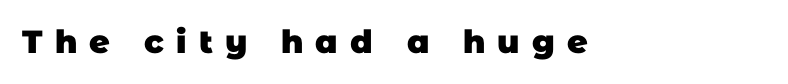
Look at the stroke-to-counter ratio: heavy, a bold. A clean baseline with only descenders dipping below it. The letters advance in unequal steps, a hallmark of proportional type. Regarding serifs, this sample does without them. The gaps between neighbouring characters are conspicuously large.
